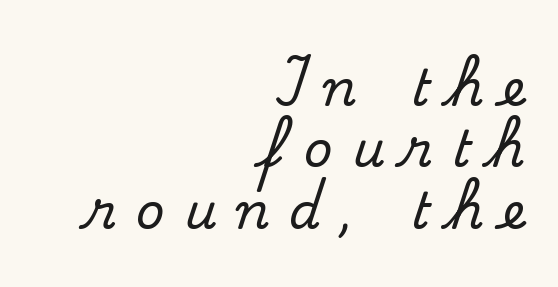
Q: Is the text italic (slanted)? A: Yes.
Q: Is the text underlined? A: No.
Q: How is the paragraph aligned? A: Right-aligned.
Q: Is the spacing between letters normal or unusually wide? A: Unusually wide.
Q: Width (condensed, normal, or wide)? A: Normal.
Q: Stroke contrast? A: Medium.
Q: x-height? A: Small.
Q: Monospaced? A: No.
